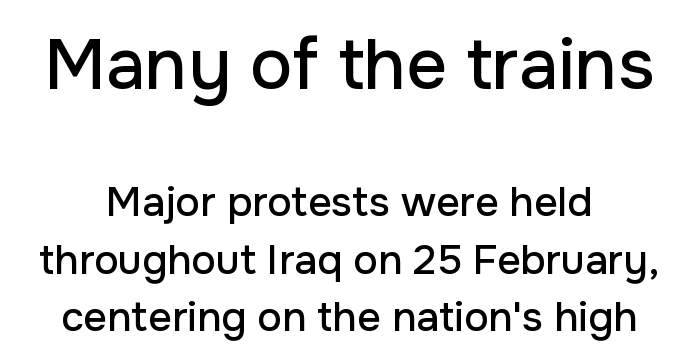
The letters in the upper block stand taller than those in the block below. Check where the strokes stop: nothing finishes them off — pure sans. Nobody touched the tracking dial on this one. Compared with a flush-left layout, this one balances lines on the center instead.
